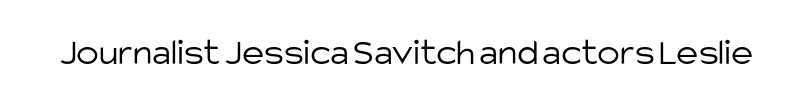
The image shows 38 px light sans-serif type, upright; set normal letter spacing, not underlined; low stroke contrast and a large x-height.
